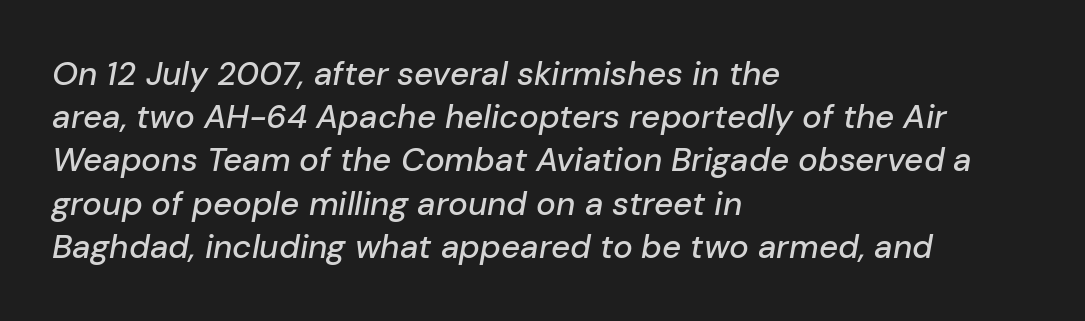
{"italic": "yes", "lean": "right", "slant_degrees": 10, "width": "normal", "stroke_contrast": "low", "x_height": "medium", "monospaced": "no", "underline": "no", "align": "left", "line_spacing": "normal", "line_spacing_ratio": 1.31, "letter_spacing": "normal", "letter_spacing_em": 0.0, "glyph_px": 33}
